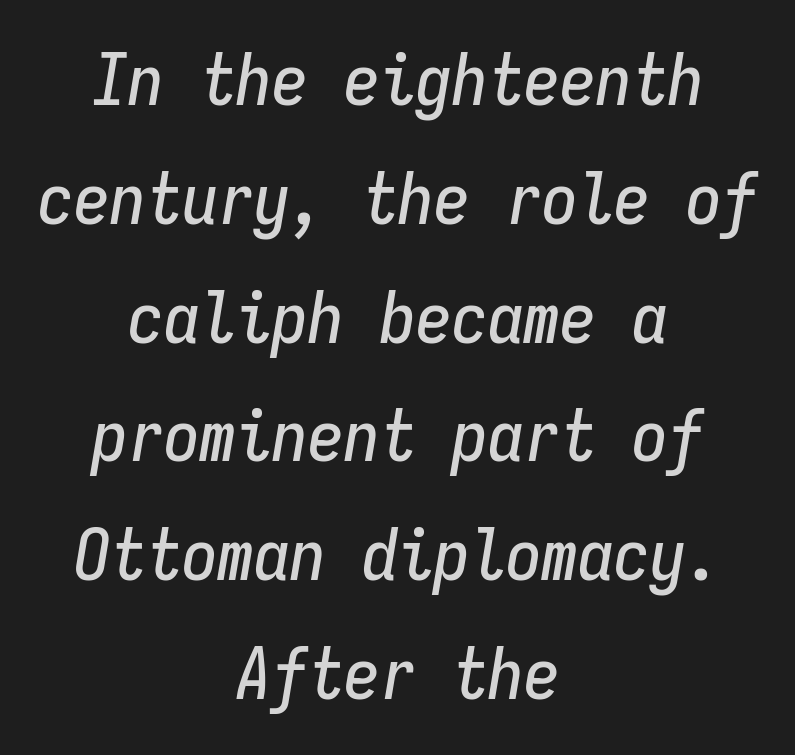
Q: Is the text italic (slanted)? A: Yes, it leans right by about 9 degrees.
Q: Is the text underlined? A: No.
Q: How is the paragraph aligned? A: Centered.
Q: Is the spacing between letters normal or unusually wide? A: Normal.
Q: Is the spacing between lines tight, normal or loose? A: Normal.
Q: Width (condensed, normal, or wide)? A: Condensed.
Q: Stroke contrast? A: Low.
Q: x-height? A: Medium.
Q: Monospaced? A: Yes.
